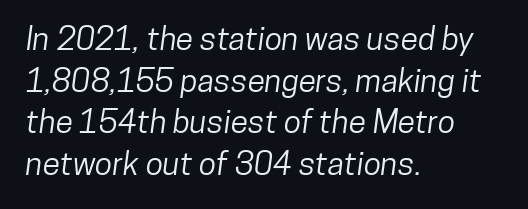
{"serif": "no", "width": "condensed", "stroke_contrast": "low", "x_height": "medium", "monospaced": "no", "underline": "no", "align": "left", "line_spacing": "normal", "line_spacing_ratio": 1.3, "letter_spacing": "normal", "letter_spacing_em": 0.0, "glyph_px": 32}
